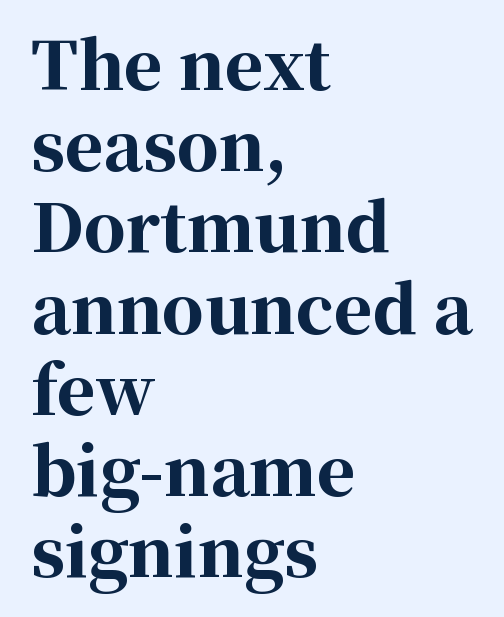
{"serif": "yes", "italic": "no", "bold": "yes", "weight": "bold", "width": "normal", "stroke_contrast": "high", "x_height": "medium", "monospaced": "no", "underline": "no", "align": "left", "line_spacing_ratio": 1.23, "letter_spacing": "normal", "letter_spacing_em": 0.0, "glyph_px": 66}
